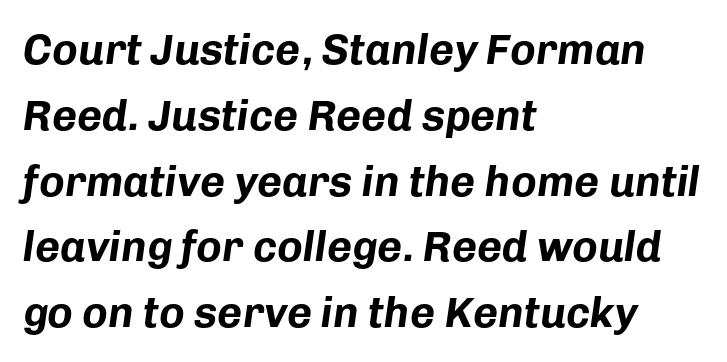
A bare baseline throughout the passage. The letters are slanted; this is an italic face. Line spacing here is normal. Between one letter and the next there's only the usual sliver of space. The paragraph shown leans on its left margin.
